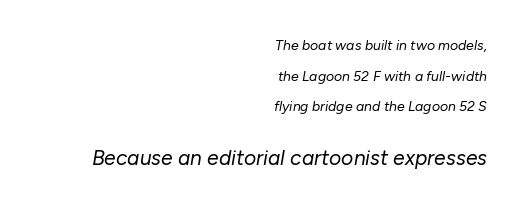
{"italic": "yes", "lean": "right", "slant_degrees": 10, "bold": "no", "underline": "no", "align": "right", "line_spacing": "loose", "line_spacing_ratio": 2.19, "letter_spacing": "normal", "letter_spacing_em": 0.0, "larger_block": "second", "size_ratio": 1.5, "glyph_px": 21}
